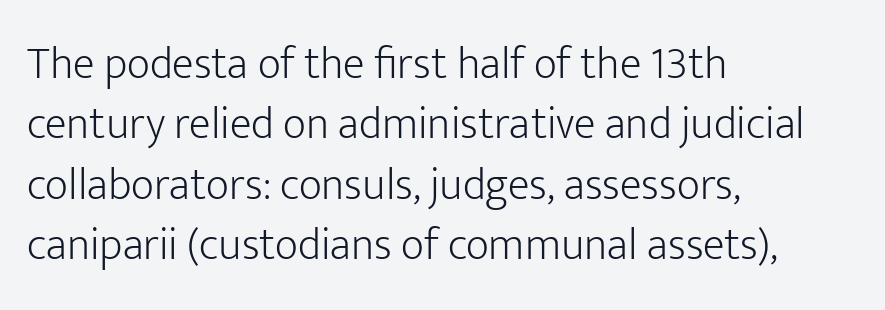
Q: Is the text bold? A: No.
Q: Is the text italic (slanted)? A: No, it is upright.
Q: Is the typeface a serif or a sans-serif typeface? A: Sans-serif.
Q: Is the text underlined? A: No.
Q: How is the paragraph aligned? A: Left-aligned.
Q: Is the spacing between letters normal or unusually wide? A: Normal.
Q: Is the spacing between lines tight, normal or loose? A: Normal.
Q: Width (condensed, normal, or wide)? A: Normal.
Q: Stroke contrast? A: Low.
Q: x-height? A: Medium.
Q: Monospaced? A: No.
